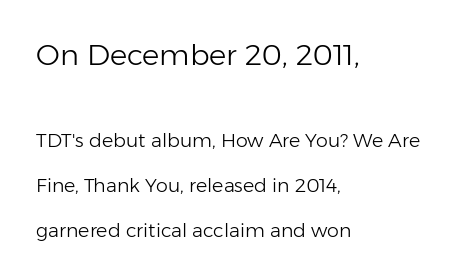
The image shows 29 px light sans-serif type, upright; set left-aligned, loose line spacing (2.37x), normal letter spacing, not underlined; the first (top) block is 1.53x larger; low stroke contrast and a medium x-height.
